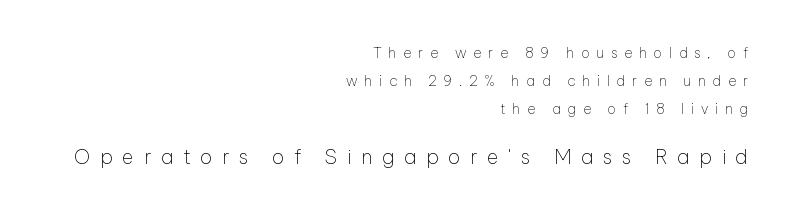
Q: Is the text bold? A: No.
Q: Is the text italic (slanted)? A: No, it is upright.
Q: Is the text underlined? A: No.
Q: How is the paragraph aligned? A: Right-aligned.
Q: Is the spacing between letters normal or unusually wide? A: Unusually wide.
Q: Is the spacing between lines tight, normal or loose? A: Loose.
Q: Which block of text is set in a larger size, the first (top) or the second (bottom)? A: The second (bottom) one.
